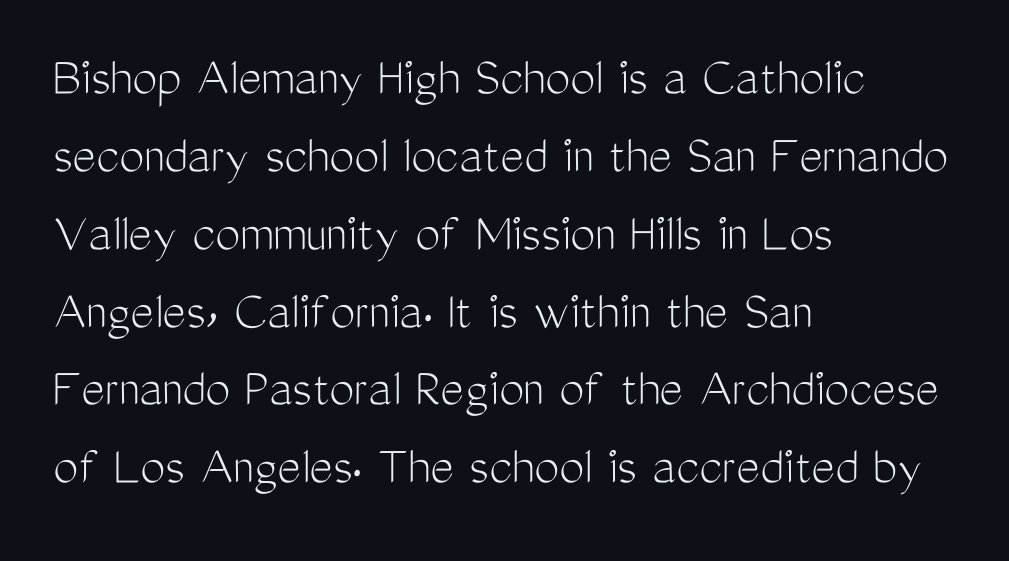
{"serif": "no", "italic": "no", "bold": "no", "weight": "light", "width": "condensed", "stroke_contrast": "medium", "x_height": "medium", "monospaced": "no", "underline": "no", "align": "left", "line_spacing": "normal", "line_spacing_ratio": 1.39, "letter_spacing": "normal", "letter_spacing_em": 0.0, "glyph_px": 56}
